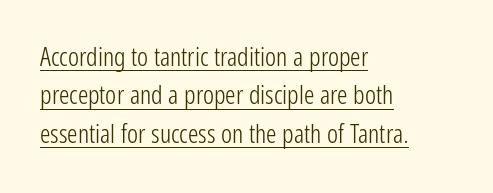
{"italic": "no", "bold": "no", "underline": "yes", "align": "left", "line_spacing": "normal", "line_spacing_ratio": 1.48, "letter_spacing": "normal", "letter_spacing_em": 0.0, "glyph_px": 26}
